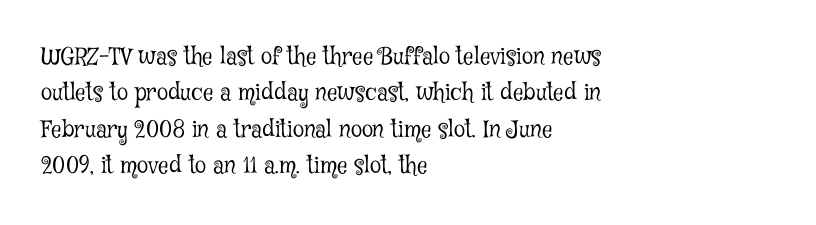
Compared with typical paragraphs, the rows here are spaced about the same. The letterforms sit at book weight or below. Ascenders rise straight up at ninety degrees. The lines are quadded left. Check the space under the baseline: it is left empty. Tracking value appears to be zero — textbook default spacing.
